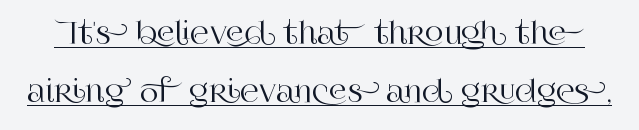
Q: Is the text italic (slanted)? A: No, it is upright.
Q: Is the typeface a serif or a sans-serif typeface? A: Serif.
Q: Is the text underlined? A: Yes.
Q: Is the spacing between letters normal or unusually wide? A: Normal.
Q: Is the spacing between lines tight, normal or loose? A: Loose.
Q: Width (condensed, normal, or wide)? A: Normal.
Q: Stroke contrast? A: High.
Q: x-height? A: Large.
Q: Monospaced? A: No.
